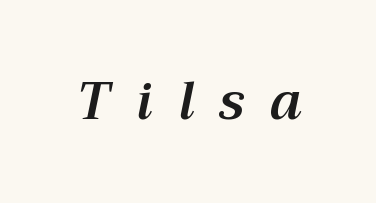
Words appear elongated and porous because spacing is wide. The letters advance in unequal steps, a hallmark of proportional type. The typography opts for an oblique posture over an upright one. Plain, unruled lines of type.
